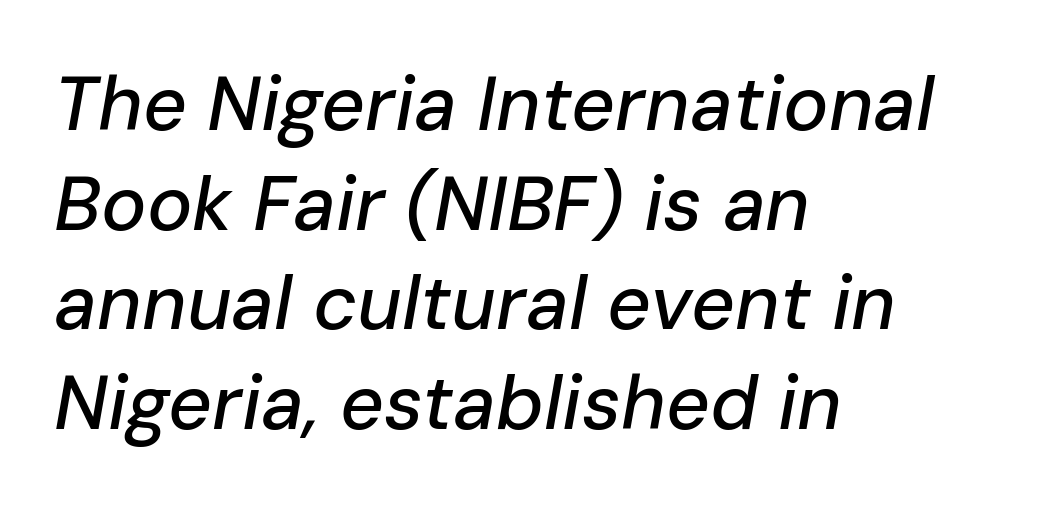
{"italic": "yes", "lean": "right", "slant_degrees": 10, "width": "normal", "stroke_contrast": "low", "x_height": "medium", "monospaced": "no", "underline": "no", "align": "left", "line_spacing": "normal", "line_spacing_ratio": 1.31, "letter_spacing": "normal", "letter_spacing_em": 0.0, "glyph_px": 76}
